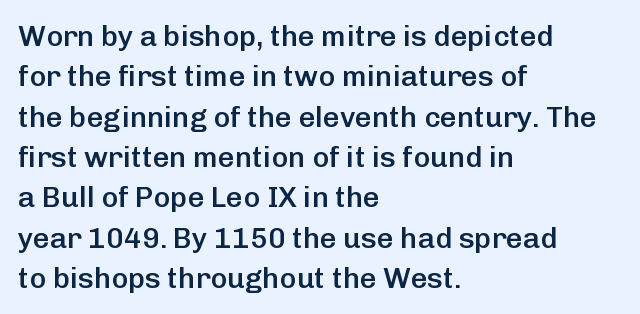
The image shows 29 px semibold sans-serif type, upright; set left-aligned, normal line spacing (1.39x), normal letter spacing, not underlined; low stroke contrast and a medium x-height.
